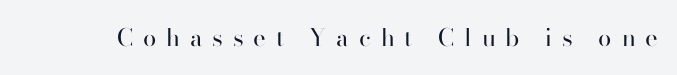
A typesetter would mark this as roman, not italic. The glyphs are unaccompanied by any horizontal stroke below them. Someone cranked the tracking dial way up on this one. The font is comparable to plain body text, perhaps lighter.
